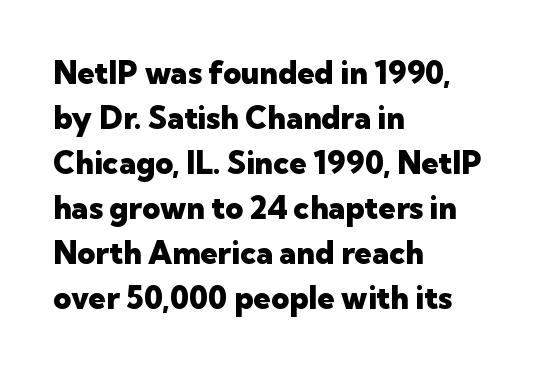
The image shows 31 px heavy sans-serif type, upright; set left-aligned, normal line spacing (1.45x), normal letter spacing, not underlined; low stroke contrast and a medium x-height.
